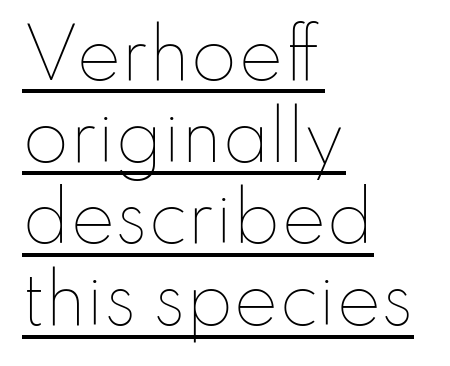
Stroke mass is kept to a normal reading level or below. Notice how the stems are strictly vertical — no italics here. All the whitespace from short lines collects on the right. Looks like regular typesetting: each glyph gets only the width it needs. Compared with typical body copy, the letter spacing here is the same. The glyphs are accompanied by a horizontal stroke just below them.
